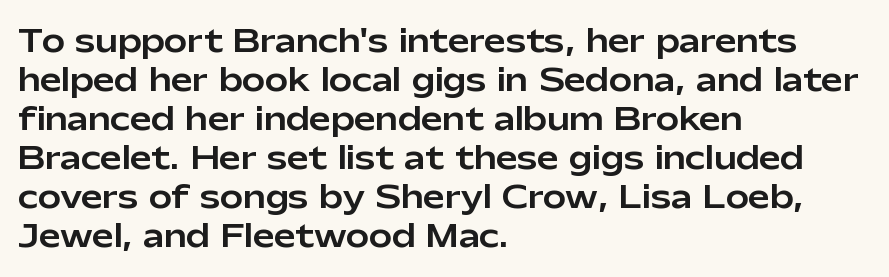
Q: Is the text italic (slanted)? A: No, it is upright.
Q: Is the typeface a serif or a sans-serif typeface? A: Sans-serif.
Q: Is the text underlined? A: No.
Q: How is the paragraph aligned? A: Left-aligned.
Q: Is the spacing between letters normal or unusually wide? A: Normal.
Q: Is the spacing between lines tight, normal or loose? A: Normal.
Q: Width (condensed, normal, or wide)? A: Normal.
Q: Stroke contrast? A: Low.
Q: x-height? A: Medium.
Q: Monospaced? A: No.
